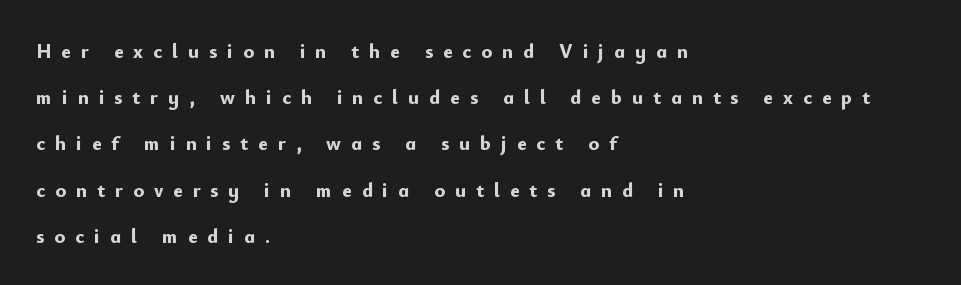
{"italic": "no", "bold": "yes", "underline": "no", "align": "left", "line_spacing": "loose", "line_spacing_ratio": 2.31, "letter_spacing": "wide", "letter_spacing_em": 0.5, "glyph_px": 20}
